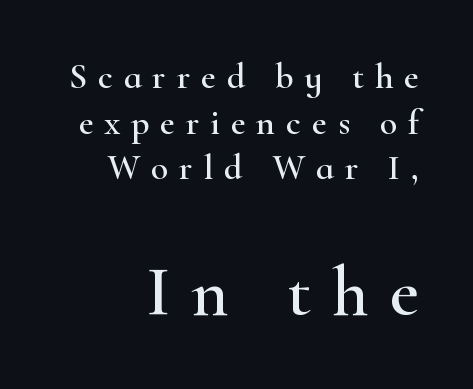
The image shows 71 px wide serif type, upright; set right-aligned, normal line spacing (1.27x), unusually wide letter spacing (+0.3 em), not underlined; the second (bottom) block is 1.97x larger; high stroke contrast and a small x-height.
